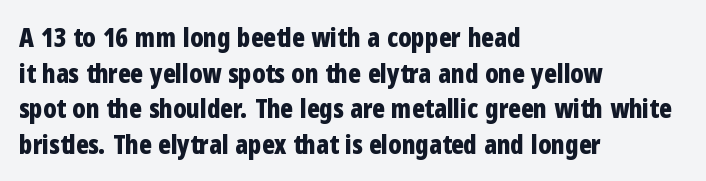
Q: Is the text bold? A: Yes.
Q: Is the text italic (slanted)? A: No, it is upright.
Q: Is the text underlined? A: No.
Q: How is the paragraph aligned? A: Left-aligned.
Q: Is the spacing between letters normal or unusually wide? A: Normal.
Q: Is the spacing between lines tight, normal or loose? A: Normal.
